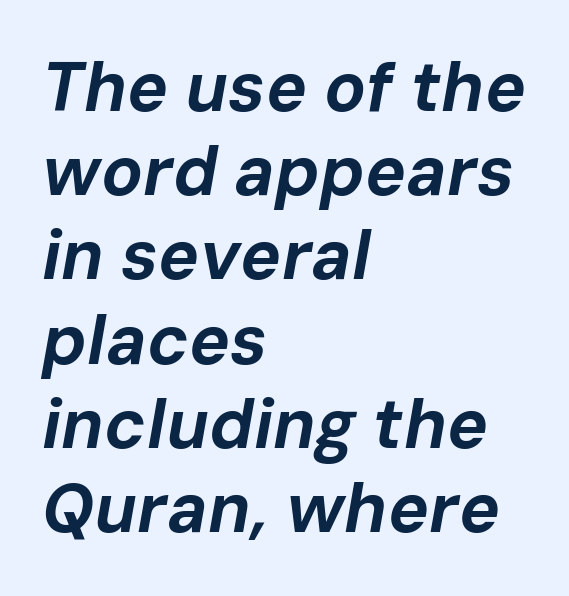
{"italic": "yes", "lean": "right", "slant_degrees": 10, "bold": "yes", "weight": "bold", "width": "normal", "stroke_contrast": "low", "x_height": "medium", "monospaced": "no", "underline": "no", "align": "left", "line_spacing_ratio": 1.22, "letter_spacing": "normal", "letter_spacing_em": 0.0, "glyph_px": 69}
